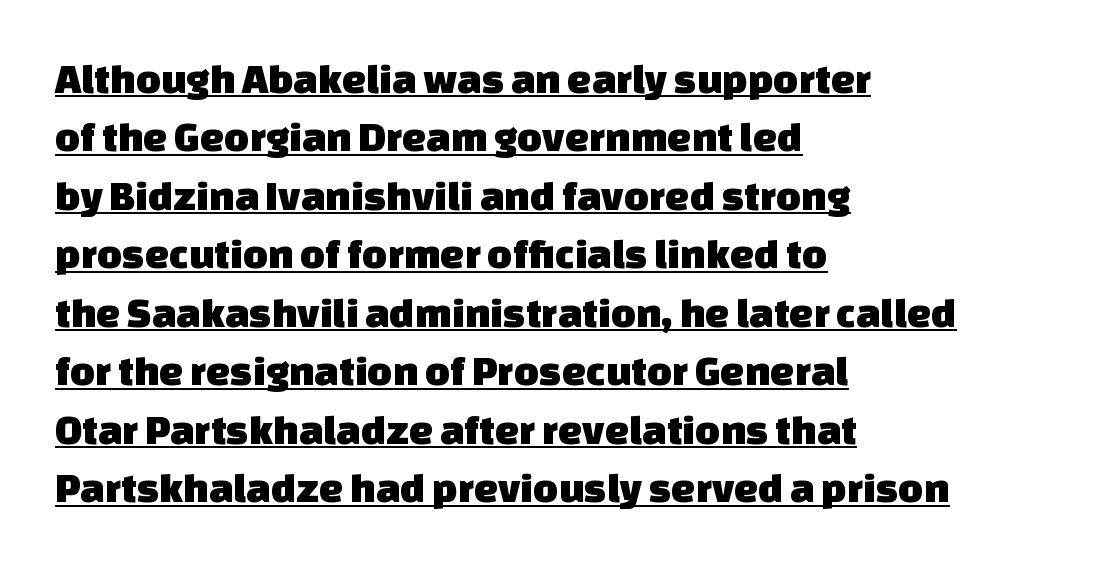
The image shows 43 px sans-serif type; set left-aligned, normal line spacing (1.36x), normal letter spacing, underlined; low stroke contrast and a large x-height.
